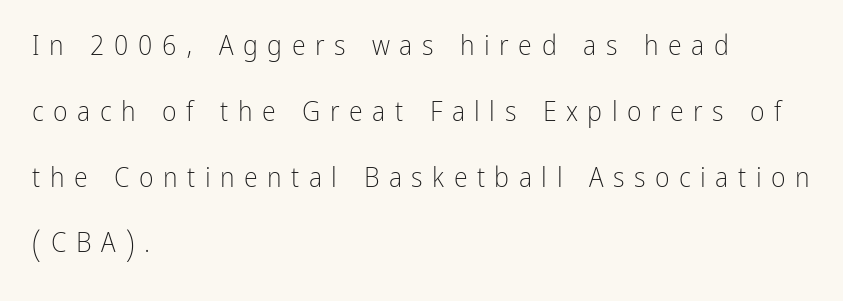
The baseline area is clear. Compared with typical paragraphs, the rows here are farther apart. The text was rendered using a sans face with plain stroke endings. Display-style spreading of the glyphs; the letterfit is very open. The type sits square on the baseline with zero lean. Stem width sits at or under what a default text font uses.
